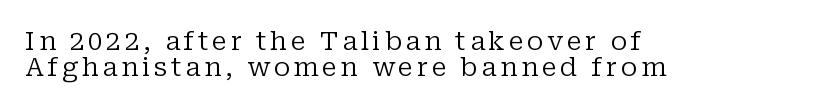
{"italic": "no", "bold": "no", "underline": "no", "align": "left", "line_spacing": "tight", "line_spacing_ratio": 0.99, "glyph_px": 26}
